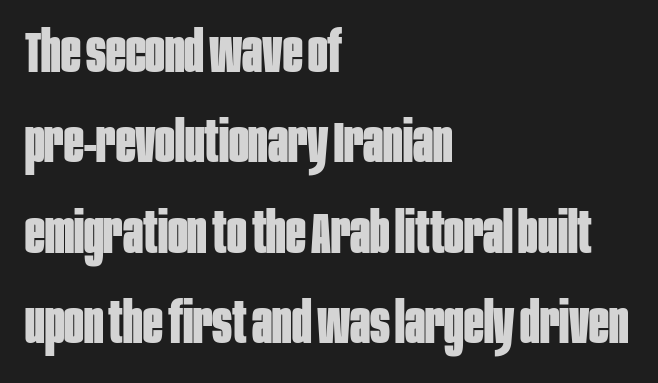
Q: Is the text bold? A: Yes.
Q: Is the text italic (slanted)? A: No, it is upright.
Q: Is the typeface a serif or a sans-serif typeface? A: Sans-serif.
Q: Is the text underlined? A: No.
Q: How is the paragraph aligned? A: Left-aligned.
Q: Is the spacing between letters normal or unusually wide? A: Normal.
Q: Is the spacing between lines tight, normal or loose? A: Normal.
Q: Width (condensed, normal, or wide)? A: Condensed.
Q: Stroke contrast? A: Low.
Q: x-height? A: Large.
Q: Monospaced? A: No.
